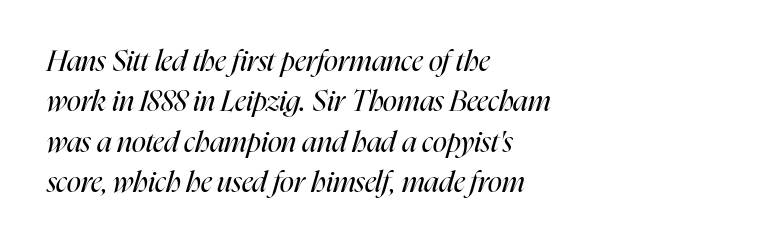
The image shows 29 px regular-weight, condensed type, italic (leaning right); set left-aligned, normal line spacing (1.39x), normal letter spacing, not underlined; high stroke contrast and a medium x-height.
